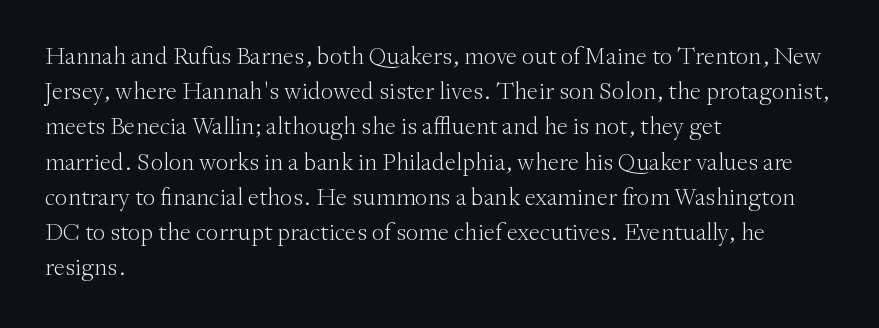
Weight: not bold — regular or lighter. Summary of vertical rhythm: regular, with standard interline spacing. Italic? Not at all — the glyphs are vertical. Words appear dense and cohesive because spacing is normal. Glance below the letters and you will spot only blank space.
